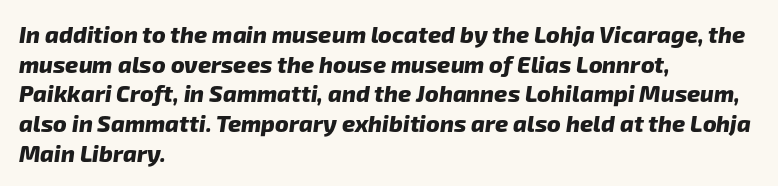
Plain, unruled lines of type. What weight is shown? A full bold with thick strokes. Rows of type keep a routine distance in the vertical direction. Students, note that the glyphs here touch the page at normal intervals. In CSS terms this would be text-align: left.
